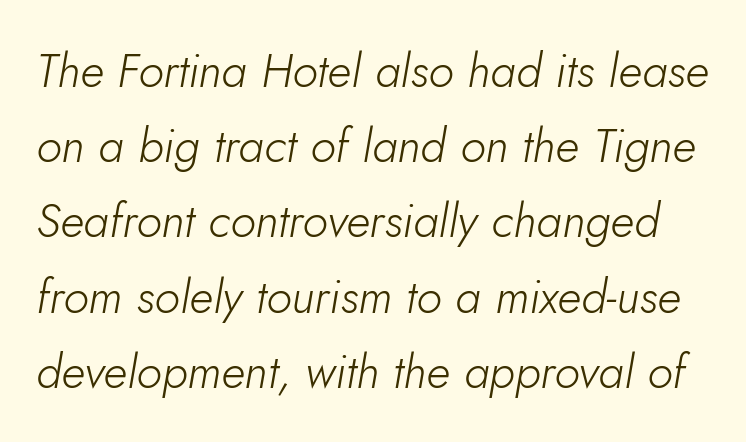
The image shows 47 px light type, italic (leaning right); set normal line spacing (1.6x), normal letter spacing, not underlined; low stroke contrast and a small x-height.
